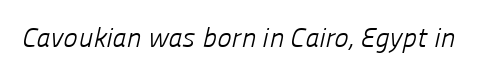
The line texture is even and compact thanks to regular tracking. Glance below the letters and you will spot only blank space. Heft: none added — not bold.
